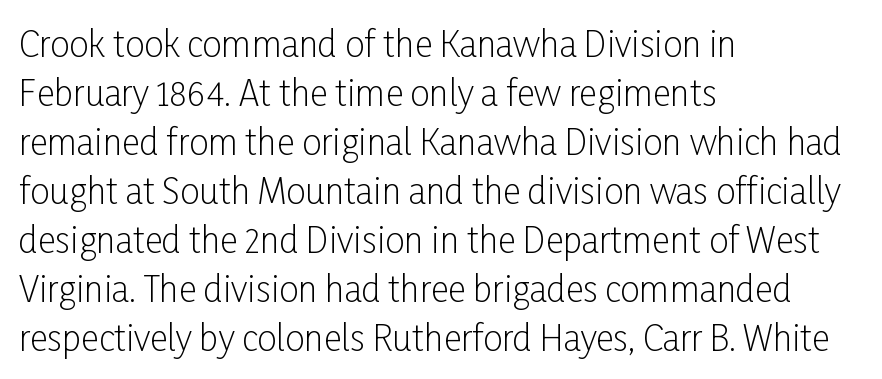
{"serif": "no", "italic": "no", "bold": "no", "weight": "light", "width": "condensed", "stroke_contrast": "low", "x_height": "medium", "monospaced": "no", "underline": "no", "align": "left", "line_spacing": "normal", "line_spacing_ratio": 1.4, "letter_spacing": "normal", "letter_spacing_em": 0.0, "glyph_px": 35}
